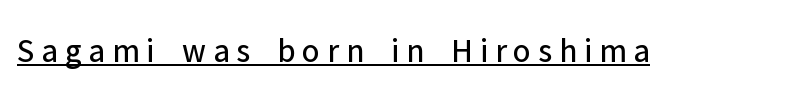
The image shows 34 px regular-weight sans-serif type, upright; set unusually wide letter spacing (+0.2 em), underlined; low stroke contrast and a medium x-height.
